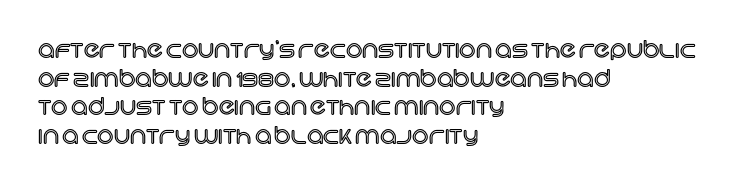
The image shows 23 px text type, upright; set left-aligned, normal line spacing (1.25x), normal letter spacing, not underlined.
